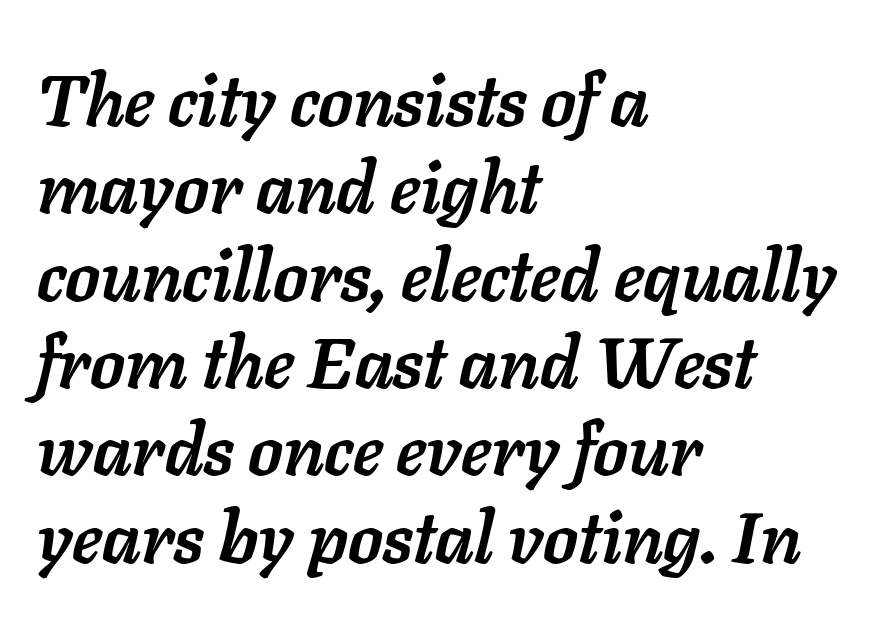
The image shows 71 px semibold type, italic (leaning right); set left-aligned, line spacing 1.23x, normal letter spacing, not underlined; low stroke contrast and a medium x-height.
